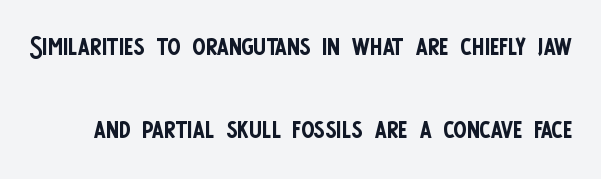
Q: Is the text bold? A: No.
Q: Is the text italic (slanted)? A: No, it is upright.
Q: Is the typeface a serif or a sans-serif typeface? A: Sans-serif.
Q: Is the text underlined? A: No.
Q: Is the spacing between letters normal or unusually wide? A: Normal.
Q: Is the spacing between lines tight, normal or loose? A: Loose.
Q: Width (condensed, normal, or wide)? A: Condensed.
Q: Stroke contrast? A: Low.
Q: x-height? A: Large.
Q: Monospaced? A: No.
